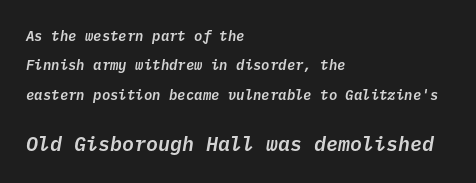
Reading down the block, your eye returns to a fixed left position each line. Has an underline been added? It has not. The typography opts for an oblique posture over an upright one. Type size steps up from the first block to the second. Rows of type keep a wide berth in the vertical direction. You could call the tracking neutral — neither tight nor loose.
